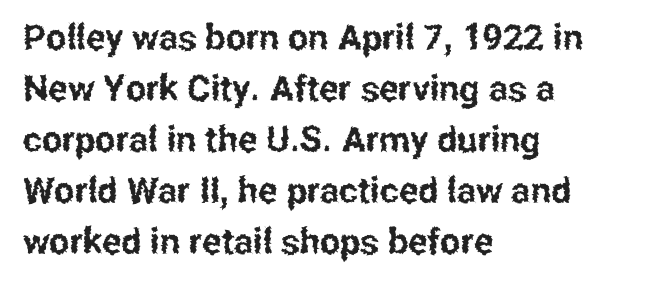
A typesetter would label this face a sans. Each new line begins a customary step beneath the previous one. The zone under the glyphs is completely vacant. Is the block centered? No — it sits flush against the left margin. Looks like regular typesetting: each glyph gets only the width it needs.
